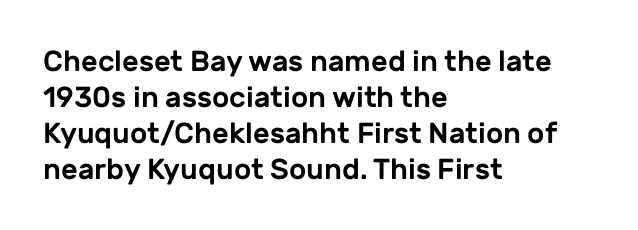
{"serif": "no", "italic": "no", "width": "normal", "stroke_contrast": "low", "x_height": "medium", "monospaced": "no", "underline": "no", "align": "left", "line_spacing_ratio": 1.24, "letter_spacing": "normal", "letter_spacing_em": 0.0, "glyph_px": 29}
